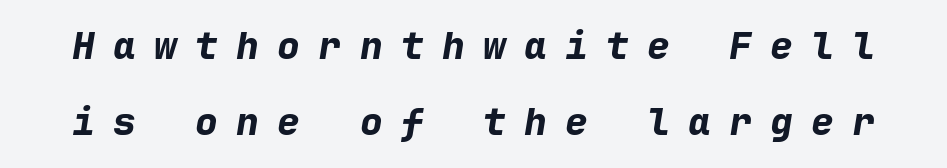
{"italic": "yes", "lean": "right", "slant_degrees": 9, "bold": "yes", "weight": "bold", "width": "normal", "stroke_contrast": "low", "x_height": "medium", "monospaced": "yes", "underline": "no", "line_spacing": "loose", "line_spacing_ratio": 2.01, "letter_spacing": "wide", "letter_spacing_em": 0.48, "glyph_px": 38}
